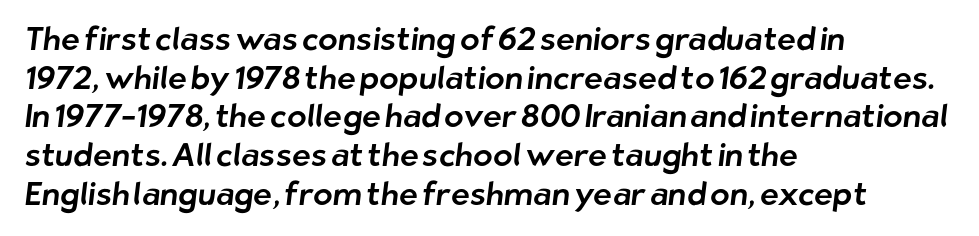
The image shows 32 px sans-serif type; set left-aligned, line spacing 1.21x, normal letter spacing, not underlined; low stroke contrast and a medium x-height.
